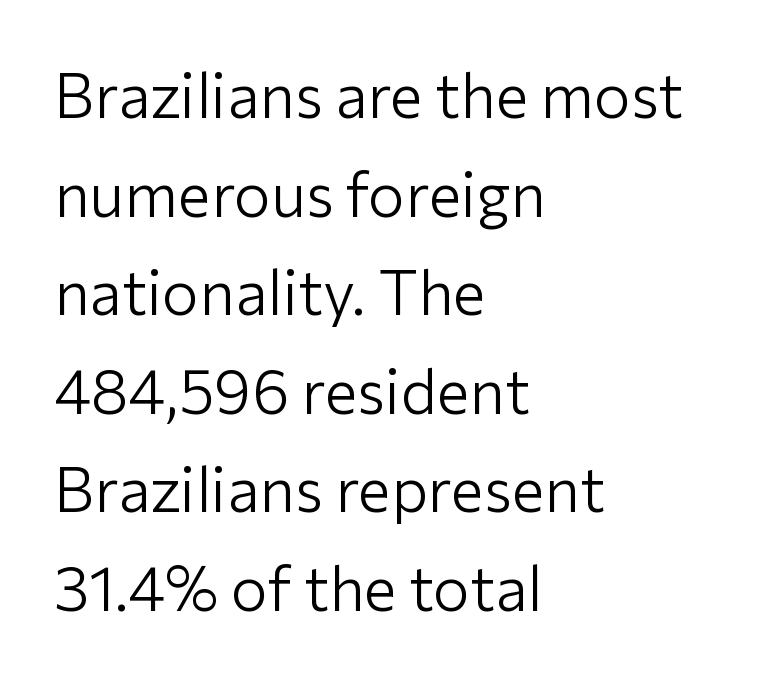
{"serif": "no", "italic": "no", "bold": "no", "weight": "light", "width": "normal", "stroke_contrast": "low", "x_height": "medium", "monospaced": "no", "underline": "no", "align": "left", "line_spacing": "normal", "line_spacing_ratio": 1.59, "letter_spacing": "normal", "letter_spacing_em": 0.0, "glyph_px": 62}
